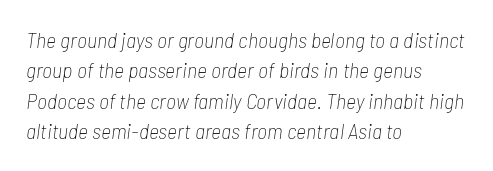
The gap between lines stays unmarked. Leading: standard. It's the slanting kind of type. Compared with a typical body face, this is equally light or lighter still.
